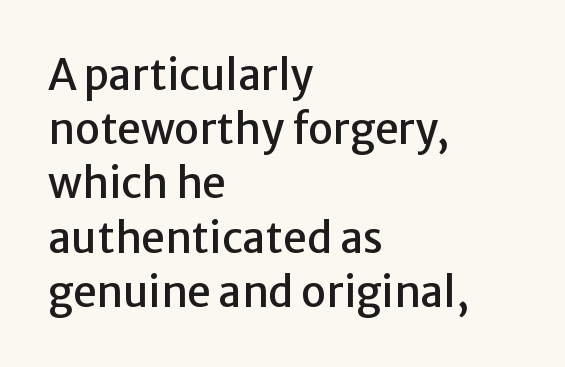
Q: Is the text italic (slanted)? A: No, it is upright.
Q: Is the typeface a serif or a sans-serif typeface? A: Sans-serif.
Q: Is the text underlined? A: No.
Q: How is the paragraph aligned? A: Left-aligned.
Q: Is the spacing between letters normal or unusually wide? A: Normal.
Q: Is the spacing between lines tight, normal or loose? A: Normal.
Q: Width (condensed, normal, or wide)? A: Normal.
Q: Stroke contrast? A: Low.
Q: x-height? A: Medium.
Q: Monospaced? A: No.
